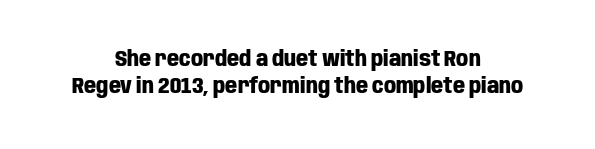
{"italic": "no", "bold": "yes", "underline": "no", "align": "center", "line_spacing": "normal", "line_spacing_ratio": 1.29, "letter_spacing": "normal", "letter_spacing_em": 0.0, "glyph_px": 21}
